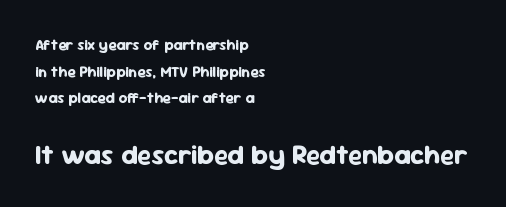
No word sits above an underline. The face used here is rendered with its standard letterfit. Set as a true bold cut, around the 700 mark. The passage shown begins with its smaller block and ends with its larger one.
